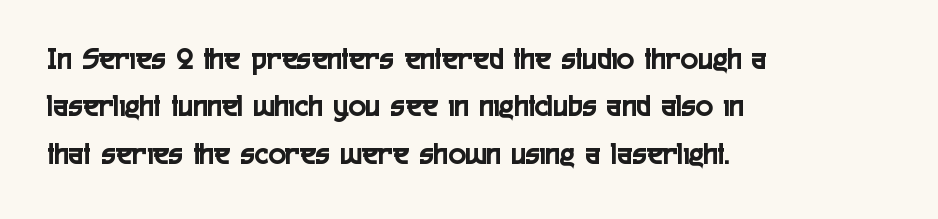
The designer went with a sans here, leaving each stem footless. Default kerning and tracking; the words read as compact shapes. If you measured baseline to baseline, you'd find a middling distance. The font's upright variant was chosen for this text. The face used here is proportionally spaced, like ordinary book or web type.
